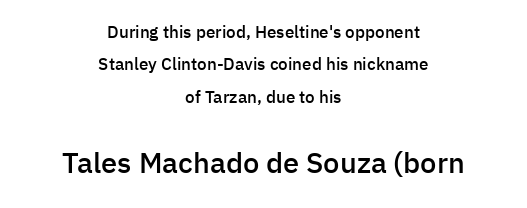
{"serif": "no", "italic": "no", "bold": "semi", "weight": "semibold", "width": "normal", "stroke_contrast": "low", "x_height": "medium", "monospaced": "no", "underline": "no", "align": "center", "line_spacing": "loose", "line_spacing_ratio": 1.91, "letter_spacing": "normal", "letter_spacing_em": 0.0, "larger_block": "second", "size_ratio": 1.71, "glyph_px": 29}
